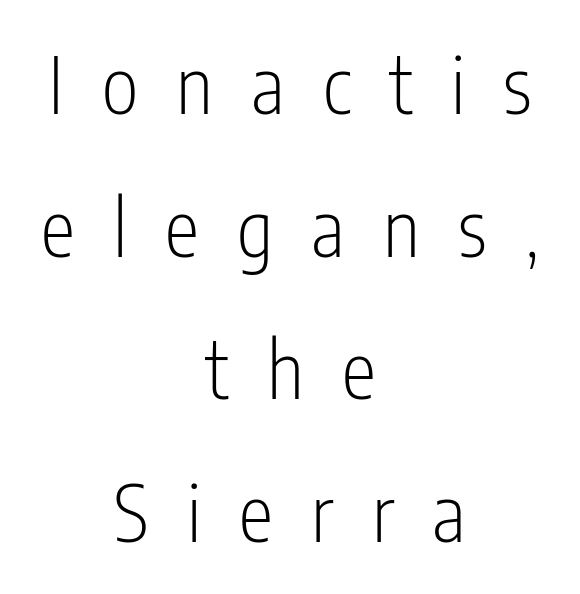
Every character sits straight up, as roman type does. Letterform terminals end flat and unadorned throughout the passage. The passage shown is typed in a proportional face where columns would drift. Observe the wide spacing: letters keep a clear distance from each other.
